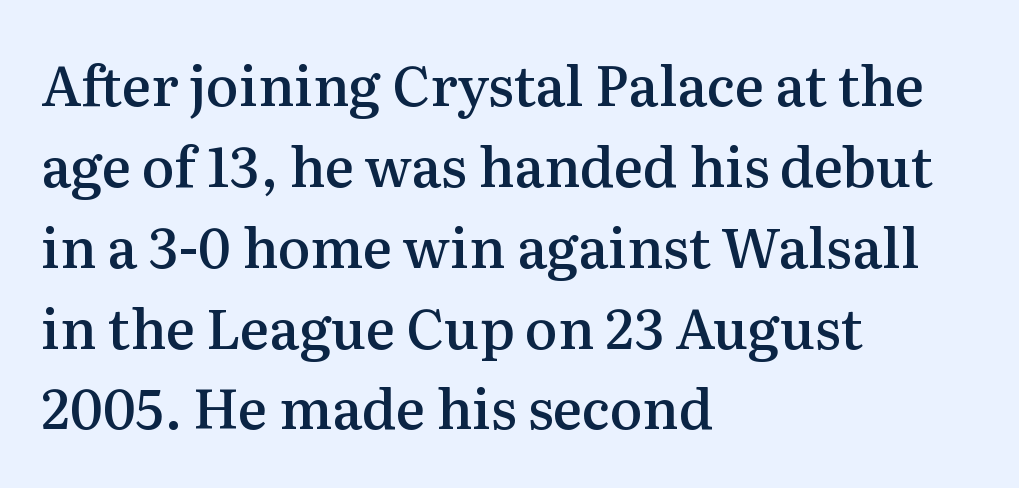
Q: Is the text bold? A: Semi-bold.
Q: Is the text italic (slanted)? A: No, it is upright.
Q: Is the typeface a serif or a sans-serif typeface? A: Serif.
Q: Is the text underlined? A: No.
Q: How is the paragraph aligned? A: Left-aligned.
Q: Is the spacing between letters normal or unusually wide? A: Normal.
Q: Is the spacing between lines tight, normal or loose? A: Normal.
Q: Width (condensed, normal, or wide)? A: Normal.
Q: Stroke contrast? A: Medium.
Q: x-height? A: Medium.
Q: Monospaced? A: No.
